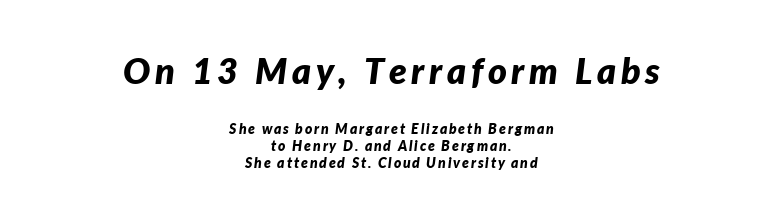
Q: Is the text bold? A: Yes.
Q: Is the text italic (slanted)? A: Yes, it leans right by about 7 degrees.
Q: Is the text underlined? A: No.
Q: How is the paragraph aligned? A: Centered.
Q: Which block of text is set in a larger size, the first (top) or the second (bottom)? A: The first (top) one.
Q: Width (condensed, normal, or wide)? A: Normal.
Q: Stroke contrast? A: Low.
Q: x-height? A: Medium.
Q: Monospaced? A: No.
